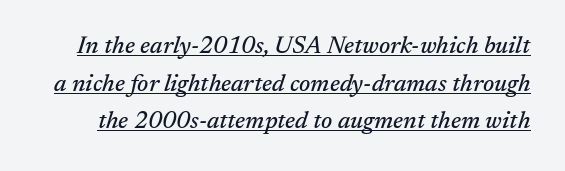
Q: Is the text italic (slanted)? A: Yes, it leans right by about 17 degrees.
Q: Is the text underlined? A: Yes.
Q: Is the spacing between letters normal or unusually wide? A: Normal.
Q: Is the spacing between lines tight, normal or loose? A: Normal.
